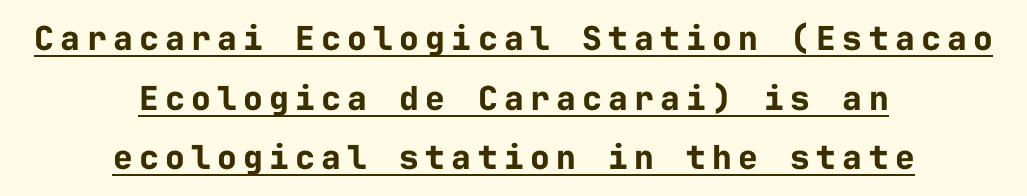
Every word sits above its own underline. No italicization has been applied; the sample stays upright. Monospaced: the letters line up in strict vertical columns. The letters carry no serifs — their stems end cleanly without finishing strokes. Line starts and ends both wander, symmetrically.
